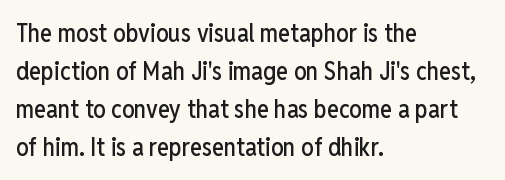
The image shows 25 px text type, upright; set left-aligned, normal line spacing (1.52x), normal letter spacing, not underlined.
